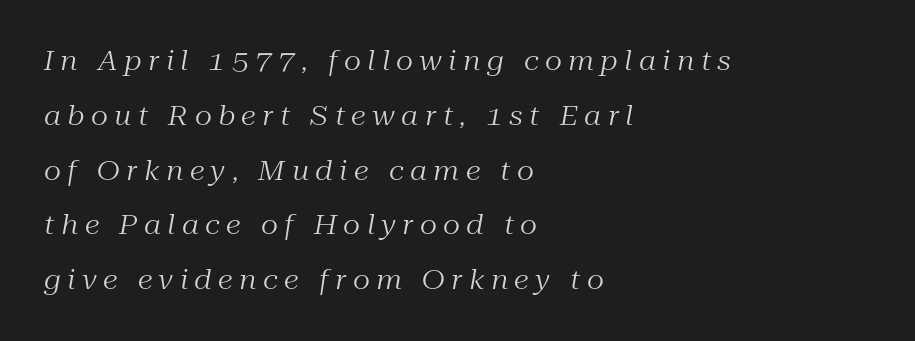
Q: Is the text bold? A: No.
Q: Is the text italic (slanted)? A: Yes, it leans right by about 10 degrees.
Q: Is the text underlined? A: No.
Q: How is the paragraph aligned? A: Left-aligned.
Q: Is the spacing between letters normal or unusually wide? A: Unusually wide.
Q: Is the spacing between lines tight, normal or loose? A: Loose.
